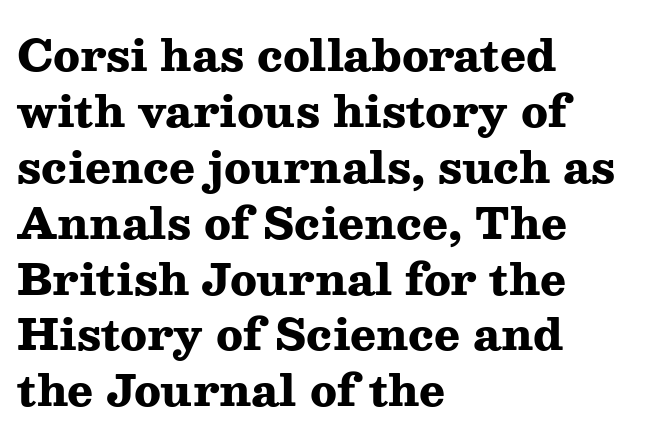
Q: Is the text bold? A: Yes.
Q: Is the text italic (slanted)? A: No, it is upright.
Q: Is the typeface a serif or a sans-serif typeface? A: Serif.
Q: Is the text underlined? A: No.
Q: How is the paragraph aligned? A: Left-aligned.
Q: Is the spacing between letters normal or unusually wide? A: Normal.
Q: Is the spacing between lines tight, normal or loose? A: Normal.
Q: Width (condensed, normal, or wide)? A: Wide.
Q: Stroke contrast? A: Medium.
Q: x-height? A: Medium.
Q: Monospaced? A: No.
